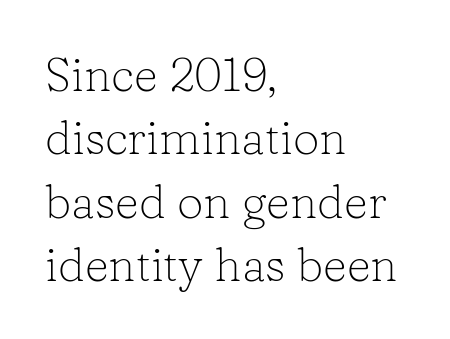
The image shows 47 px light serif type, upright; set left-aligned, normal line spacing (1.35x), normal letter spacing, not underlined; low stroke contrast and a medium x-height.
